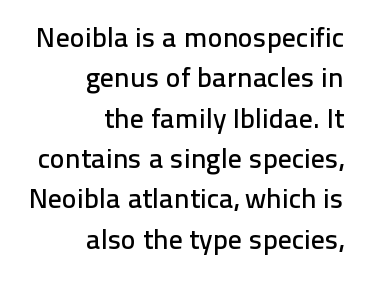
The image shows 28 px sans-serif type, upright; set right-aligned, normal line spacing (1.44x), normal letter spacing, not underlined; low stroke contrast and a medium x-height.
